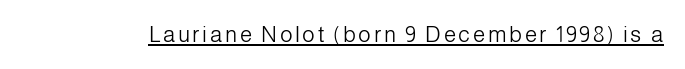
Q: Is the text bold? A: No.
Q: Is the text italic (slanted)? A: No, it is upright.
Q: Is the text underlined? A: Yes.
